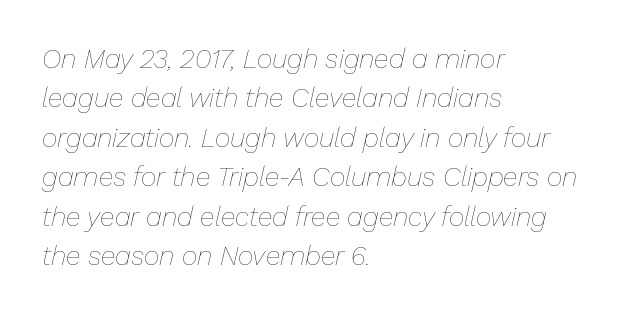
{"italic": "yes", "lean": "right", "slant_degrees": 13, "bold": "no", "underline": "no", "align": "left", "line_spacing": "normal", "line_spacing_ratio": 1.46, "letter_spacing": "normal", "letter_spacing_em": 0.0, "glyph_px": 27}
